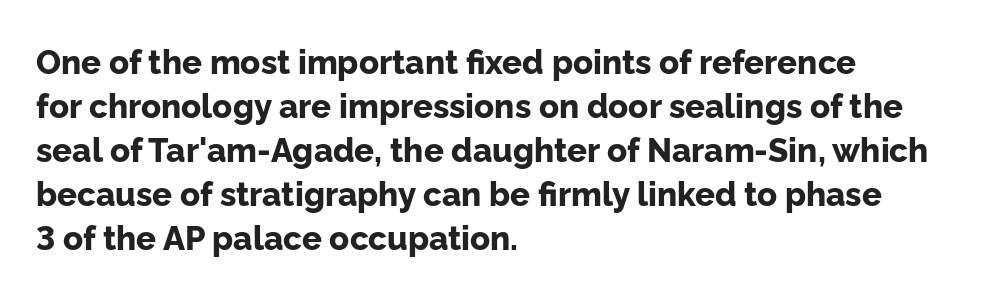
Do the characters align in a grid? No, the font is proportional. In terms of letterform style, serifs are entirely absent. The face used here has the dense, thick strokes of a bold. The rendering keeps characters at their native spacing.
